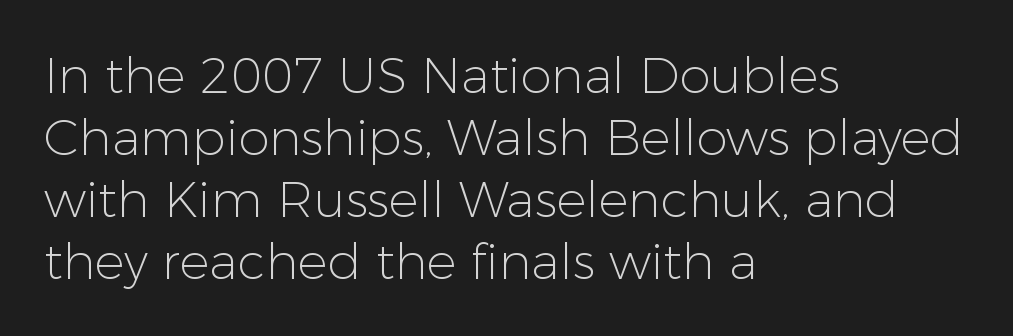
The image shows 50 px light sans-serif type, upright; set left-aligned, line spacing 1.24x, normal letter spacing, not underlined; low stroke contrast and a medium x-height.
